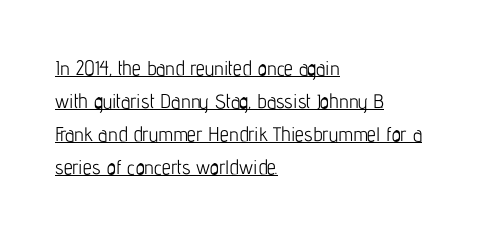
Q: Is the text bold? A: No.
Q: Is the text italic (slanted)? A: No, it is upright.
Q: Is the text underlined? A: Yes.
Q: How is the paragraph aligned? A: Left-aligned.
Q: Is the spacing between letters normal or unusually wide? A: Normal.
Q: Is the spacing between lines tight, normal or loose? A: Normal.
